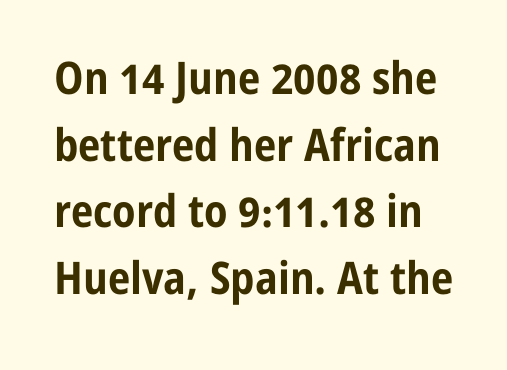
Type style note: lacks serifs. The sample has been set heavy, in full bold. Observe the ordinary spacing: letters are neighbours, not strangers. Proportional: the letters do not fall into vertical columns. Characters remain perfectly vertical along every line. Nobody drew a line under any word here.
